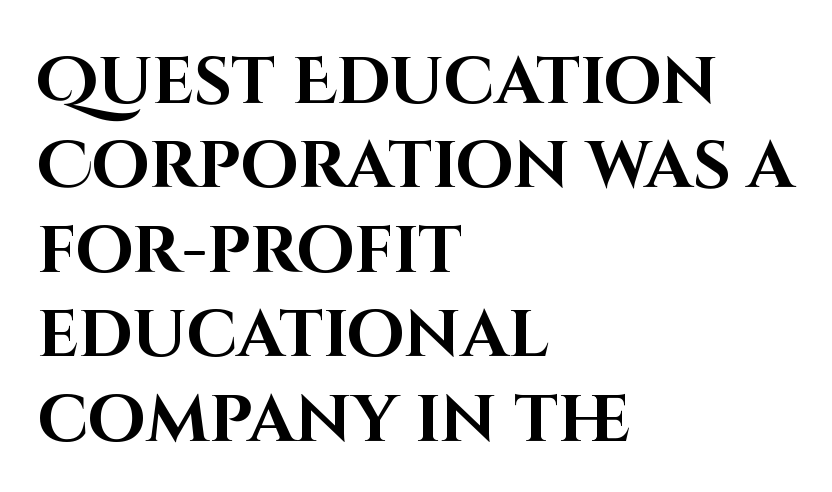
Q: Is the text bold? A: Yes.
Q: Is the text italic (slanted)? A: No, it is upright.
Q: Is the typeface a serif or a sans-serif typeface? A: Sans-serif.
Q: Is the text underlined? A: No.
Q: How is the paragraph aligned? A: Left-aligned.
Q: Is the spacing between letters normal or unusually wide? A: Normal.
Q: Is the spacing between lines tight, normal or loose? A: Normal.
Q: Width (condensed, normal, or wide)? A: Normal.
Q: Stroke contrast? A: High.
Q: x-height? A: Large.
Q: Monospaced? A: No.
